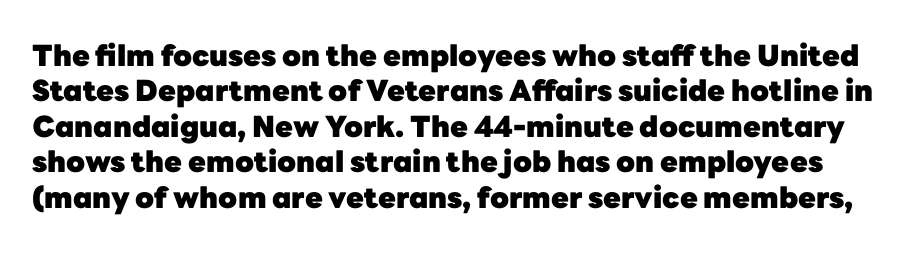
Q: Is the text bold? A: Yes.
Q: Is the text italic (slanted)? A: No, it is upright.
Q: Is the typeface a serif or a sans-serif typeface? A: Sans-serif.
Q: Is the text underlined? A: No.
Q: Is the spacing between letters normal or unusually wide? A: Normal.
Q: Width (condensed, normal, or wide)? A: Normal.
Q: Stroke contrast? A: Low.
Q: x-height? A: Medium.
Q: Monospaced? A: No.
